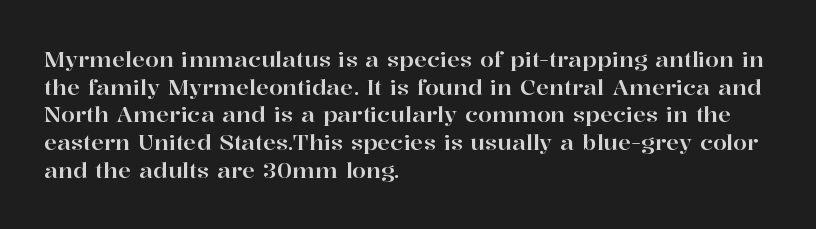
Q: Is the text italic (slanted)? A: No, it is upright.
Q: Is the text underlined? A: No.
Q: How is the paragraph aligned? A: Left-aligned.
Q: Is the spacing between letters normal or unusually wide? A: Normal.
Q: Is the spacing between lines tight, normal or loose? A: Normal.
